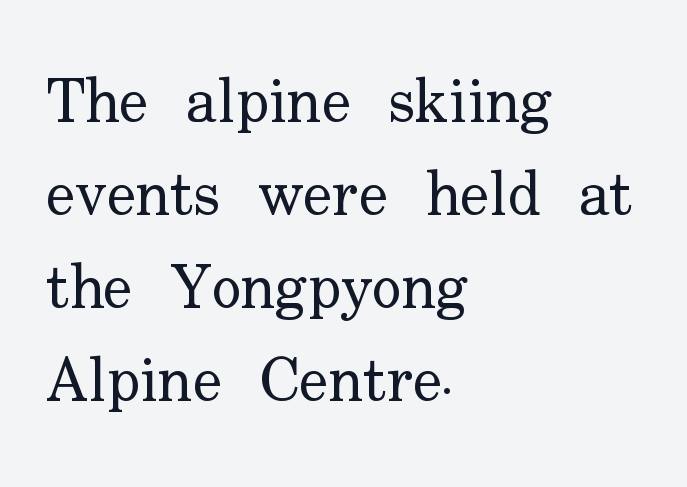
{"serif": "yes", "italic": "no", "bold": "no", "weight": "regular", "width": "normal", "stroke_contrast": "low", "x_height": "small", "monospaced": "no", "underline": "no", "align": "left", "line_spacing": "normal", "line_spacing_ratio": 1.5, "letter_spacing": "normal", "letter_spacing_em": 0.0, "glyph_px": 62}
